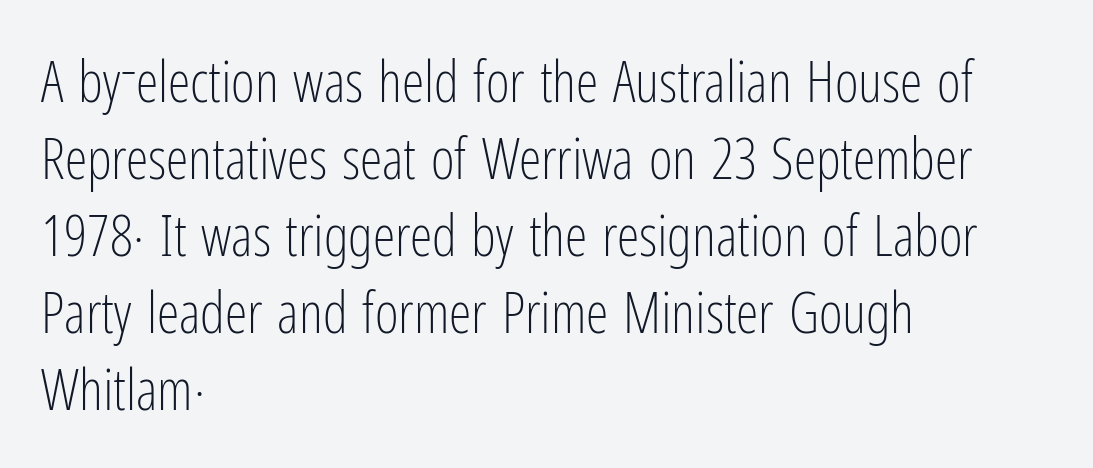
The image shows 57 px light, condensed sans-serif type, upright; set left-aligned, normal line spacing (1.35x), normal letter spacing, not underlined; low stroke contrast and a medium x-height.
